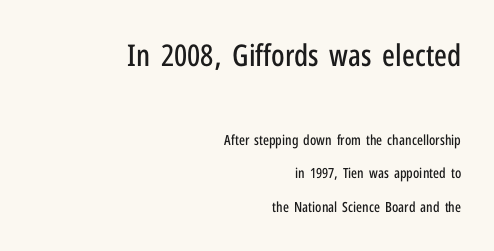
{"serif": "no", "italic": "no", "width": "condensed", "stroke_contrast": "low", "x_height": "medium", "monospaced": "no", "underline": "no", "align": "right", "line_spacing": "loose", "line_spacing_ratio": 2.42, "letter_spacing": "normal", "letter_spacing_em": 0.0, "larger_block": "first", "size_ratio": 2.14, "glyph_px": 30}
